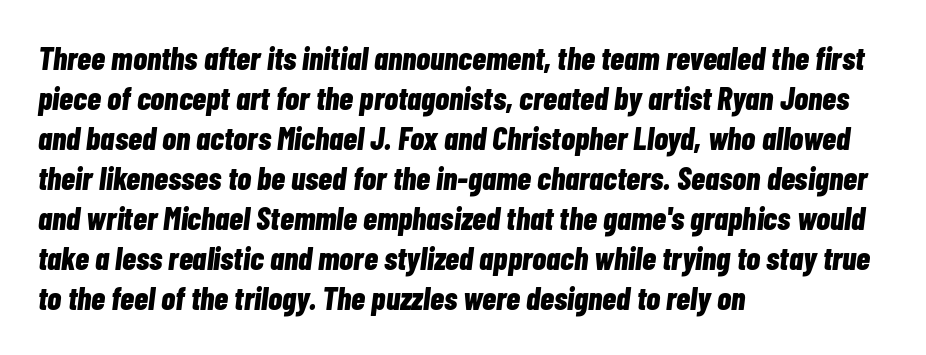
Looking at the ascenders, they clearly lean. The compositor pushed each line to the left boundary. These lines are rendered in a variable-pitch font. Descenders are the only things crossing below the line. Interline gaps are of average width in this sample.
